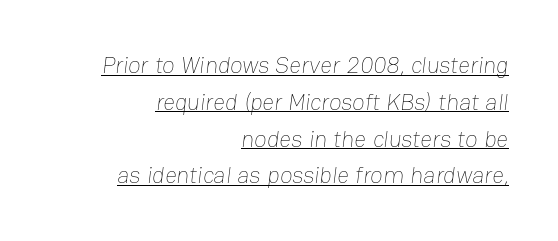
You can see a thin bar hugging the bottom of the glyphs. The paragraph shown leans on its right margin. Honestly, the letter spacing is just normal — you wouldn't notice it. Stems here are at most as thick as an everyday book face. Interline gaps are of average width in this sample.
